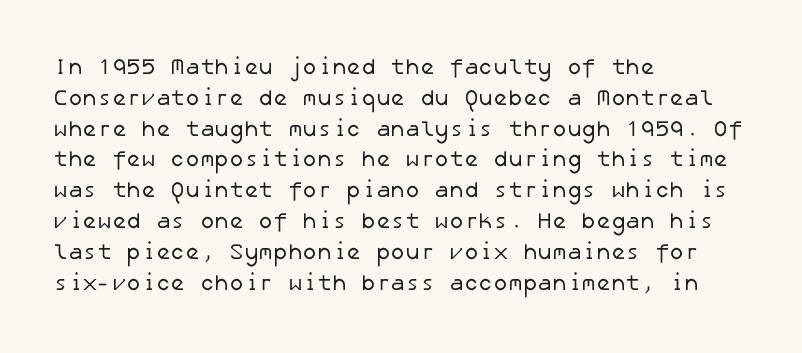
{"bold": "no", "underline": "no", "align": "left", "line_spacing": "normal", "line_spacing_ratio": 1.4, "letter_spacing": "normal", "letter_spacing_em": 0.0, "glyph_px": 22}
